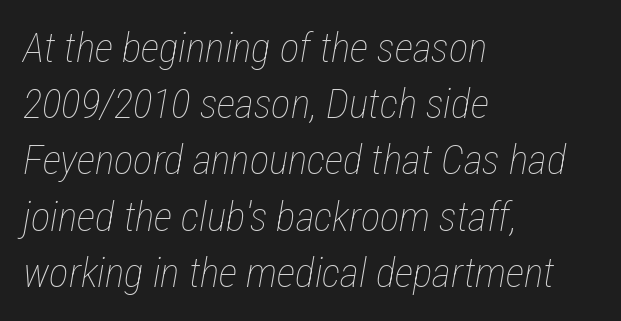
Q: Is the text bold? A: No.
Q: Is the text italic (slanted)? A: Yes, it leans right by about 12 degrees.
Q: Is the text underlined? A: No.
Q: How is the paragraph aligned? A: Left-aligned.
Q: Is the spacing between letters normal or unusually wide? A: Normal.
Q: Is the spacing between lines tight, normal or loose? A: Normal.
Q: Width (condensed, normal, or wide)? A: Condensed.
Q: Stroke contrast? A: Low.
Q: x-height? A: Medium.
Q: Monospaced? A: No.
